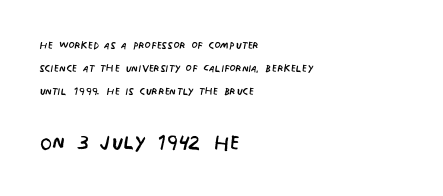
{"bold": "no", "underline": "no", "align": "left", "line_spacing": "normal", "line_spacing_ratio": 1.66, "letter_spacing": "normal", "letter_spacing_em": 0.0, "larger_block": "second", "size_ratio": 1.93, "glyph_px": 27}
